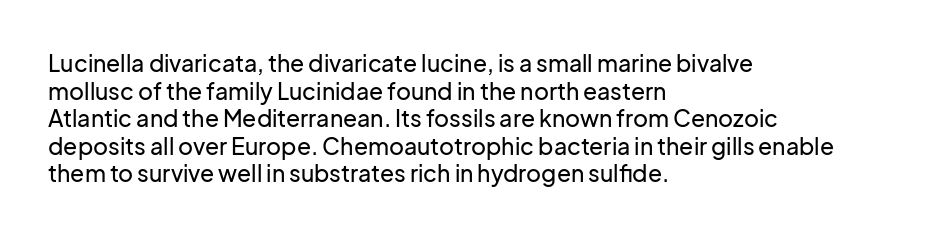
The line texture is even and compact thanks to regular tracking. These lines stack with their left ends in a neat column. The lettering stays uniformly vertical, giving the passage a roman look. Check the space under the baseline: it is left empty.
